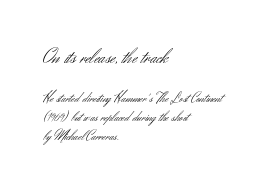
Q: Is the text bold? A: No.
Q: Is the text italic (slanted)? A: Yes.
Q: Is the text underlined? A: No.
Q: How is the paragraph aligned? A: Left-aligned.
Q: Is the spacing between letters normal or unusually wide? A: Normal.
Q: Is the spacing between lines tight, normal or loose? A: Normal.
Q: Which block of text is set in a larger size, the first (top) or the second (bottom)? A: The first (top) one.
